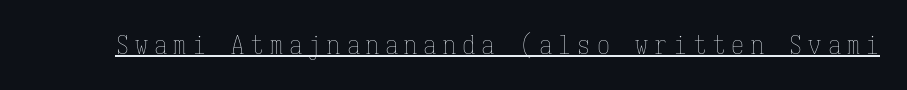
The image shows 26 px text type, upright; set unusually wide letter spacing (+0.24 em), underlined.
